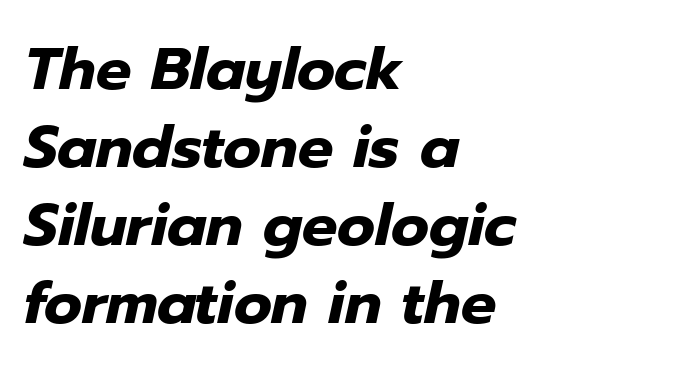
{"italic": "yes", "lean": "right", "slant_degrees": 12, "bold": "yes", "weight": "heavy", "width": "normal", "stroke_contrast": "low", "x_height": "medium", "monospaced": "no", "underline": "no", "align": "left", "line_spacing": "normal", "line_spacing_ratio": 1.32, "letter_spacing": "normal", "letter_spacing_em": 0.0, "glyph_px": 59}
